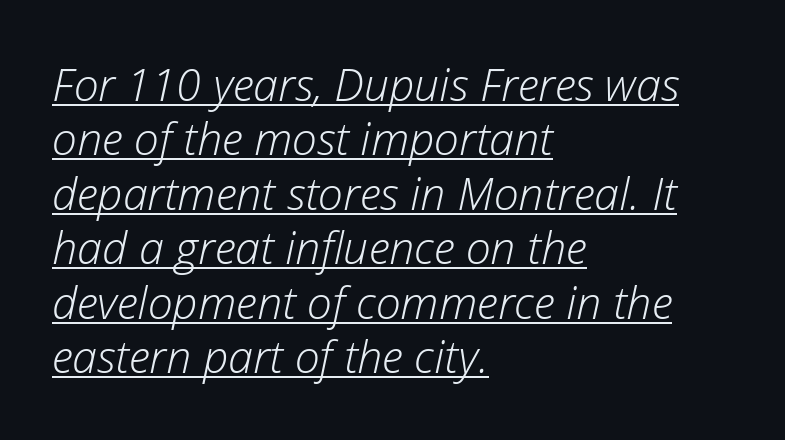
Q: Is the text bold? A: No.
Q: Is the text italic (slanted)? A: Yes, it leans right by about 12 degrees.
Q: Is the text underlined? A: Yes.
Q: How is the paragraph aligned? A: Left-aligned.
Q: Is the spacing between letters normal or unusually wide? A: Normal.
Q: Width (condensed, normal, or wide)? A: Normal.
Q: Stroke contrast? A: Low.
Q: x-height? A: Medium.
Q: Monospaced? A: No.
